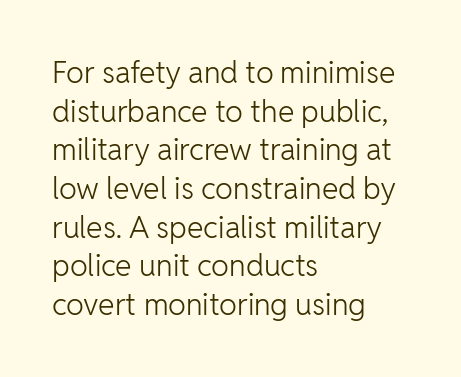
{"serif": "no", "italic": "no", "bold": "no", "weight": "light", "width": "normal", "stroke_contrast": "low", "x_height": "medium", "monospaced": "no", "underline": "no", "align": "left", "line_spacing": "normal", "line_spacing_ratio": 1.29, "letter_spacing": "normal", "letter_spacing_em": 0.0, "glyph_px": 30}
